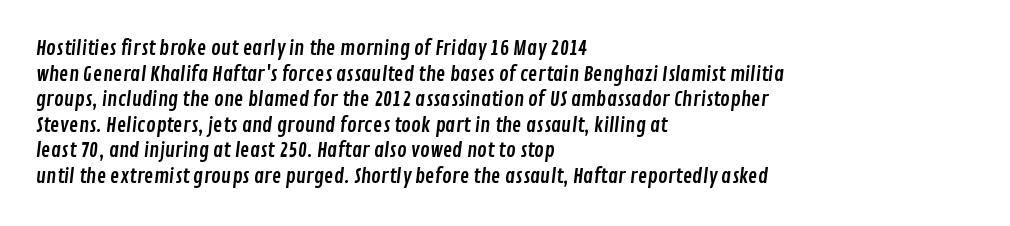
Q: Is the text underlined? A: No.
Q: How is the paragraph aligned? A: Left-aligned.
Q: Is the spacing between letters normal or unusually wide? A: Normal.
Q: Is the spacing between lines tight, normal or loose? A: Normal.
